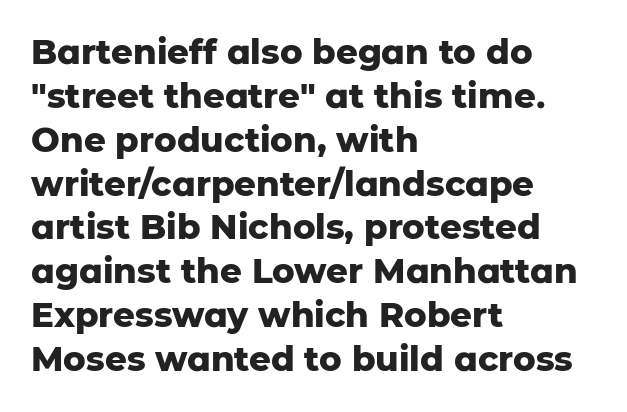
The image shows 34 px heavy sans-serif type, upright; set left-aligned, normal line spacing (1.29x), normal letter spacing, not underlined; low stroke contrast and a medium x-height.
